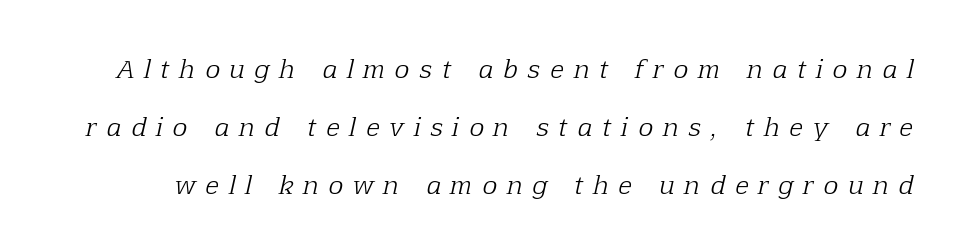
Q: Is the text bold? A: No.
Q: Is the text italic (slanted)? A: Yes, it leans right by about 12 degrees.
Q: Is the text underlined? A: No.
Q: Is the spacing between letters normal or unusually wide? A: Unusually wide.
Q: Is the spacing between lines tight, normal or loose? A: Loose.
